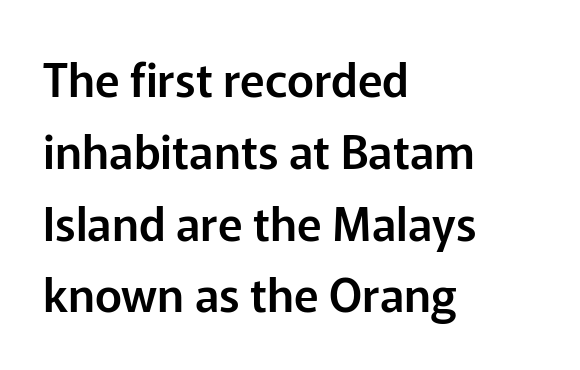
The image shows 46 px sans-serif type, upright; set left-aligned, normal line spacing (1.56x), normal letter spacing, not underlined; low stroke contrast and a medium x-height.
